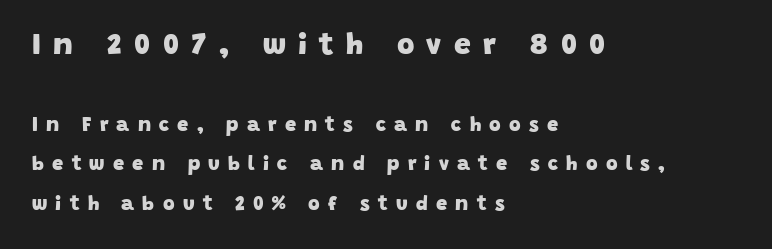
The image shows 30 px heavy sans-serif type; set left-aligned, loose line spacing (1.99x), unusually wide letter spacing (+0.41 em), not underlined; the first (top) block is 1.5x larger; low stroke contrast and a large x-height.
